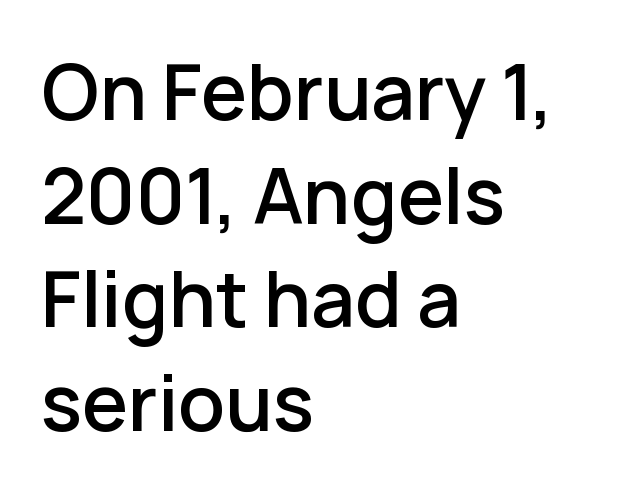
The image shows 74 px semibold sans-serif type, upright; set left-aligned, normal line spacing (1.4x), normal letter spacing, not underlined; low stroke contrast and a medium x-height.
